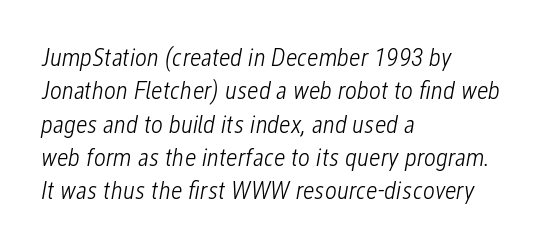
Each row of text sits above clean, open space. A typesetter would call this zero additional tracking. Left-aligned paragraph, ragged on the right. The typography opts for an oblique posture over an upright one.
